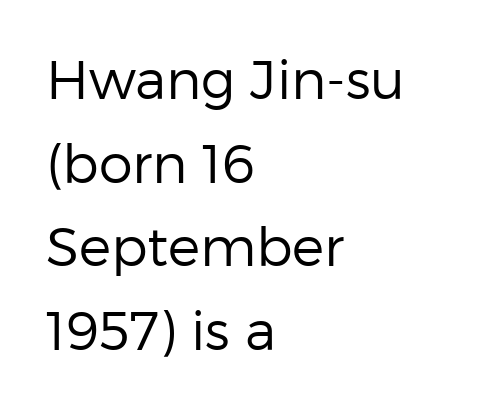
{"serif": "no", "italic": "no", "bold": "no", "weight": "regular", "width": "normal", "stroke_contrast": "low", "x_height": "medium", "monospaced": "no", "underline": "no", "align": "left", "line_spacing": "normal", "line_spacing_ratio": 1.55, "letter_spacing": "normal", "letter_spacing_em": 0.0, "glyph_px": 54}
